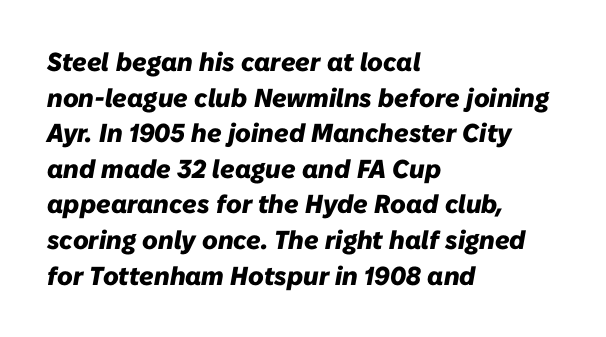
Q: Is the text bold? A: Yes.
Q: Is the text italic (slanted)? A: Yes, it leans right by about 10 degrees.
Q: Is the text underlined? A: No.
Q: How is the paragraph aligned? A: Left-aligned.
Q: Is the spacing between letters normal or unusually wide? A: Normal.
Q: Is the spacing between lines tight, normal or loose? A: Normal.
